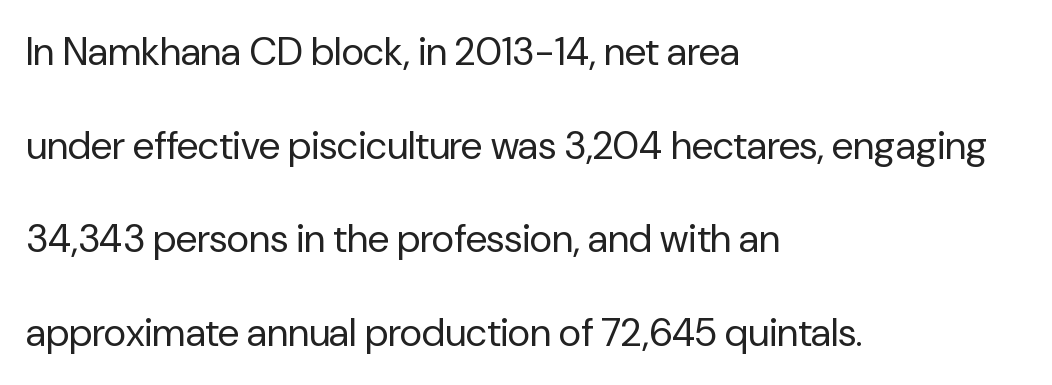
{"serif": "no", "italic": "no", "bold": "no", "weight": "regular", "width": "normal", "stroke_contrast": "low", "x_height": "medium", "monospaced": "no", "underline": "no", "align": "left", "line_spacing": "loose", "line_spacing_ratio": 2.4, "letter_spacing": "normal", "letter_spacing_em": 0.0, "glyph_px": 39}
